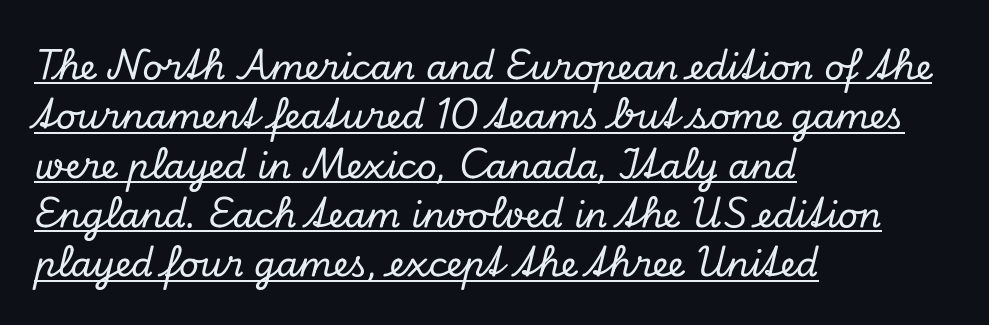
This block has exactly the height ordinary leading produces. Proportional: the letters do not fall into vertical columns. What kind of face is this? One with serifs. The typesetter has applied underlining to the passage shown. This sample uses plain, unmodified letter spacing.
